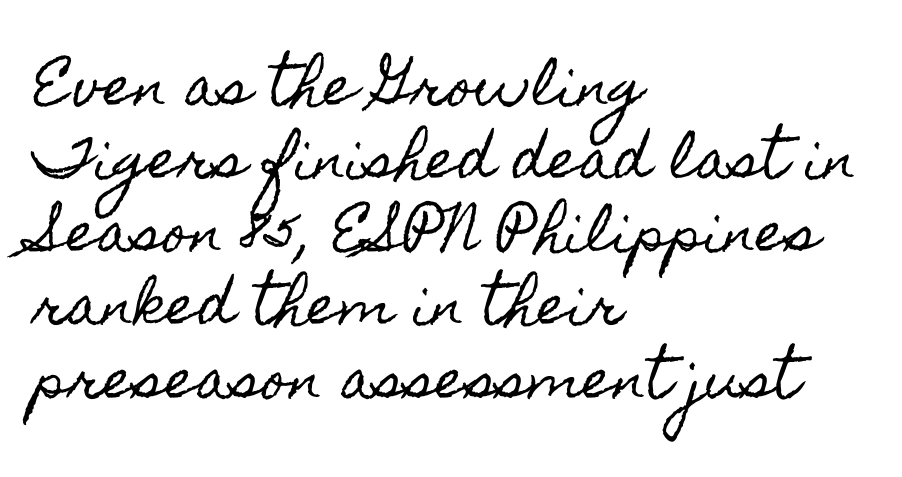
Q: Is the text italic (slanted)? A: Yes.
Q: Is the text underlined? A: No.
Q: How is the paragraph aligned? A: Left-aligned.
Q: Is the spacing between letters normal or unusually wide? A: Normal.
Q: Is the spacing between lines tight, normal or loose? A: Normal.
Q: Width (condensed, normal, or wide)? A: Condensed.
Q: x-height? A: Small.
Q: Monospaced? A: No.
